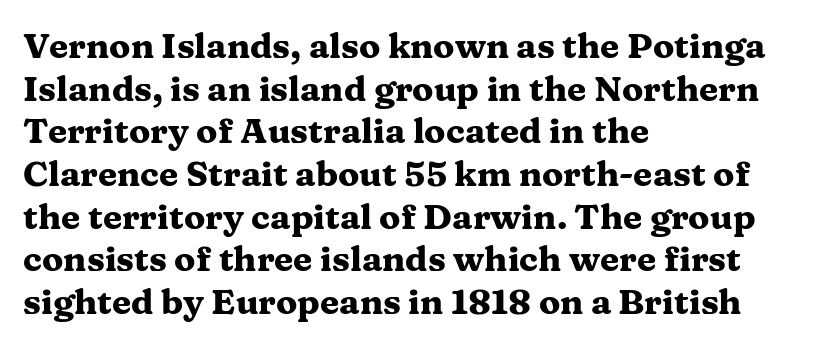
Q: Is the text bold? A: Yes.
Q: Is the text italic (slanted)? A: No, it is upright.
Q: Is the typeface a serif or a sans-serif typeface? A: Serif.
Q: Is the text underlined? A: No.
Q: How is the paragraph aligned? A: Left-aligned.
Q: Is the spacing between letters normal or unusually wide? A: Normal.
Q: Width (condensed, normal, or wide)? A: Wide.
Q: Stroke contrast? A: Medium.
Q: x-height? A: Medium.
Q: Monospaced? A: No.
